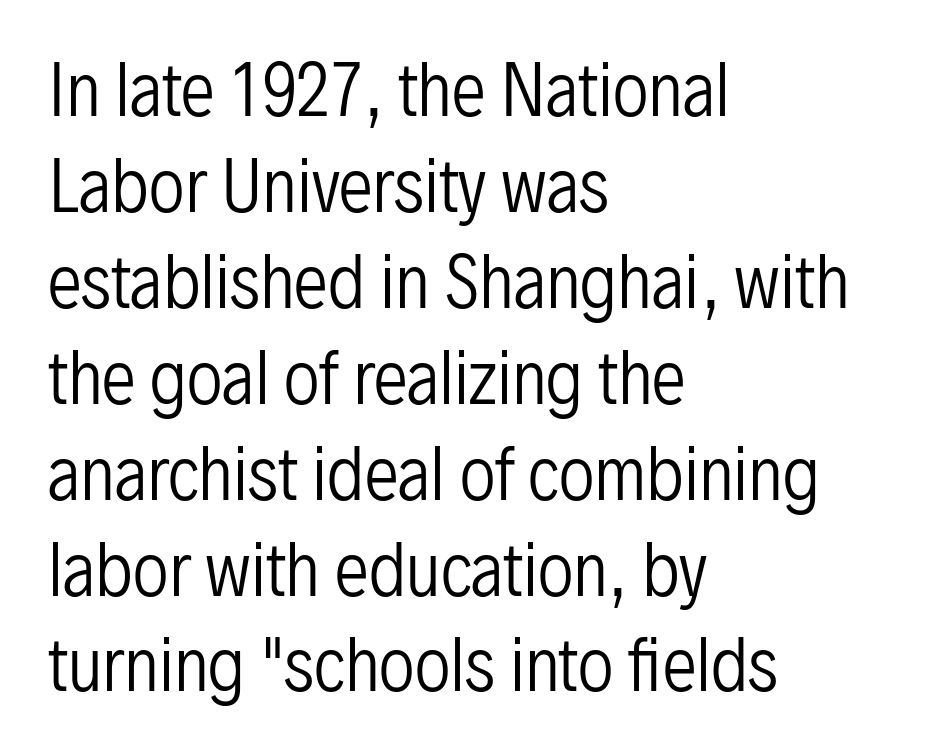
{"serif": "no", "italic": "no", "bold": "no", "weight": "regular", "width": "condensed", "stroke_contrast": "low", "x_height": "medium", "monospaced": "no", "underline": "no", "align": "left", "line_spacing": "normal", "line_spacing_ratio": 1.39, "letter_spacing": "normal", "letter_spacing_em": 0.0, "glyph_px": 69}
